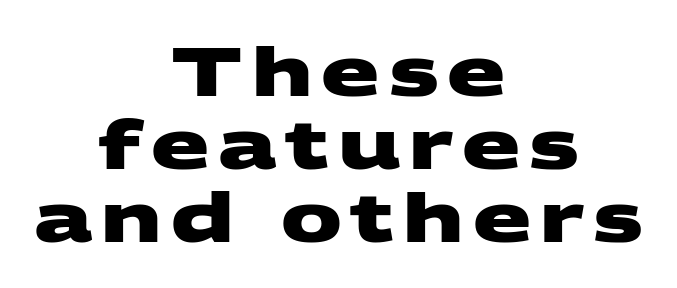
{"serif": "no", "bold": "yes", "weight": "heavy", "width": "wide", "stroke_contrast": "medium", "x_height": "large", "monospaced": "no", "underline": "no", "align": "center", "line_spacing": "tight", "line_spacing_ratio": 1.07, "glyph_px": 68}
